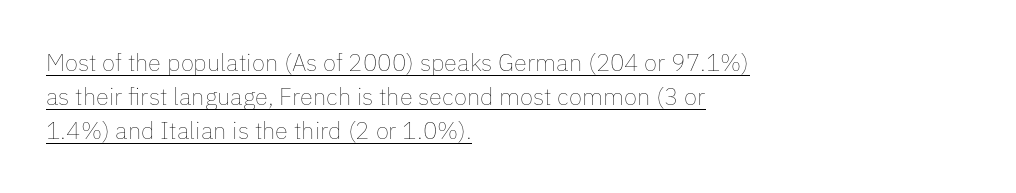
{"italic": "no", "bold": "no", "underline": "yes", "align": "left", "line_spacing": "normal", "line_spacing_ratio": 1.42, "letter_spacing": "normal", "letter_spacing_em": 0.0, "glyph_px": 24}
